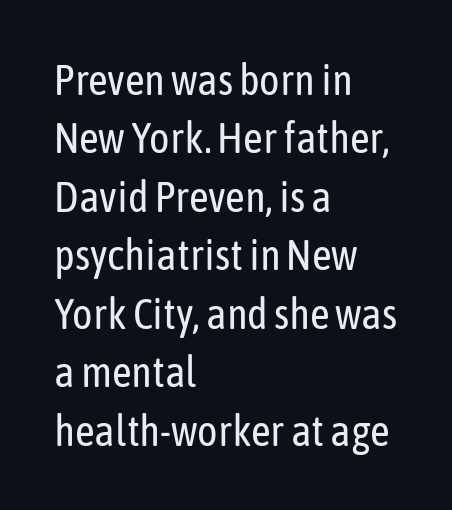
Vertically, the passage feels balanced, rows spaced as you'd expect. The face used here is rendered with its standard letterfit. Has an underline been added? It has not. The letters advance in unequal steps, a hallmark of proportional type. The lettering holds an erect, upright posture throughout.
